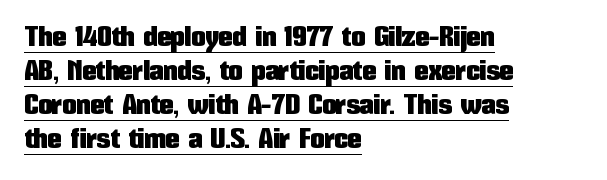
Q: Is the text italic (slanted)? A: No, it is upright.
Q: Is the typeface a serif or a sans-serif typeface? A: Sans-serif.
Q: Is the text underlined? A: Yes.
Q: How is the paragraph aligned? A: Left-aligned.
Q: Is the spacing between letters normal or unusually wide? A: Normal.
Q: Width (condensed, normal, or wide)? A: Condensed.
Q: Stroke contrast? A: Low.
Q: x-height? A: Medium.
Q: Monospaced? A: No.
